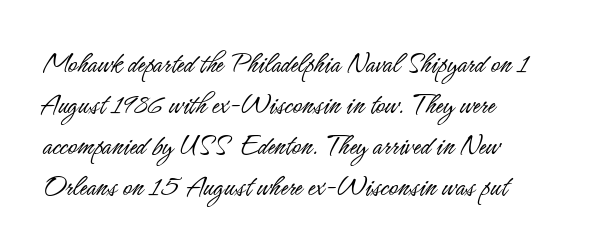
Any mark beneath the type? The region is blank. The face used here is proportionally spaced, like ordinary book or web type. In terms of letterspacing, this is plain default setting. Short and long lines alike share a common starting point at left.
